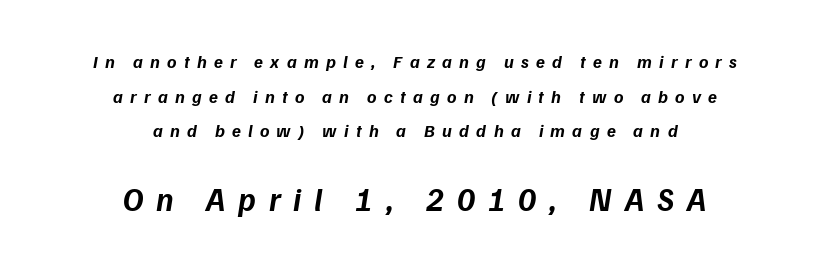
The lines are spread far apart with generous leading. The string is rendered with underlining switched off. You could not count columns in this text — the font is proportionally spaced. These lines are centered, leaving both edges ragged. Tracking value appears strongly positive — letters spread wide.
